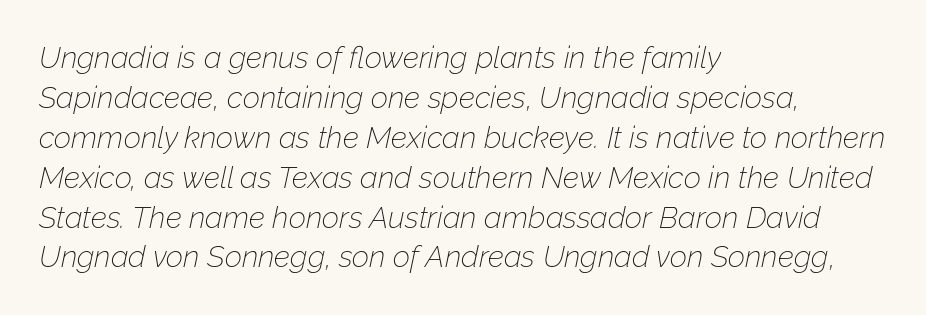
Students, observe: this is what conventionally led text looks like. Tracking here is standard; glyphs follow each other at the usual distance. Do the characters align in a grid? No, the font is proportional. Think standard paragraph weight, or any step lighter than that. This sample is left-justified, so line endings fall wherever the words run out. Descender tails drop into unmarked territory.
